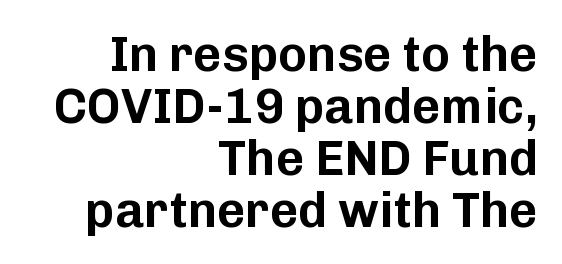
Q: Is the text italic (slanted)? A: No, it is upright.
Q: Is the typeface a serif or a sans-serif typeface? A: Sans-serif.
Q: Is the text underlined? A: No.
Q: How is the paragraph aligned? A: Right-aligned.
Q: Is the spacing between letters normal or unusually wide? A: Normal.
Q: Is the spacing between lines tight, normal or loose? A: Tight.
Q: Width (condensed, normal, or wide)? A: Normal.
Q: Stroke contrast? A: Low.
Q: x-height? A: Medium.
Q: Monospaced? A: No.
